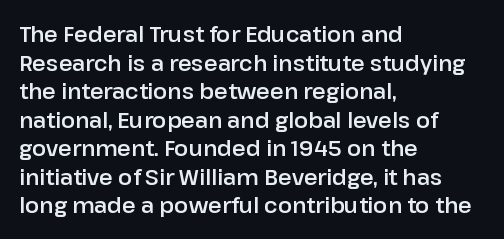
Q: Is the text italic (slanted)? A: No, it is upright.
Q: Is the text underlined? A: No.
Q: How is the paragraph aligned? A: Left-aligned.
Q: Is the spacing between letters normal or unusually wide? A: Normal.
Q: Is the spacing between lines tight, normal or loose? A: Normal.
